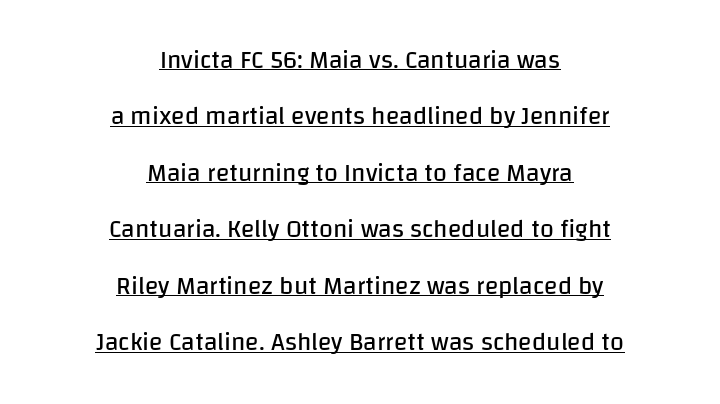
The image shows 25 px text type, upright; set centered, loose line spacing (2.26x), normal letter spacing, underlined.
